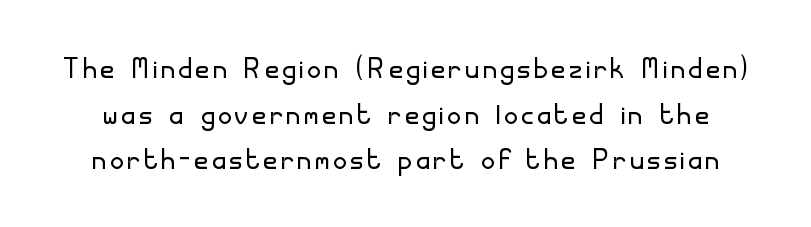
Q: Is the text bold? A: No.
Q: Is the text italic (slanted)? A: No, it is upright.
Q: Is the typeface a serif or a sans-serif typeface? A: Sans-serif.
Q: Is the text underlined? A: No.
Q: Width (condensed, normal, or wide)? A: Normal.
Q: Stroke contrast? A: Low.
Q: x-height? A: Small.
Q: Monospaced? A: No.
